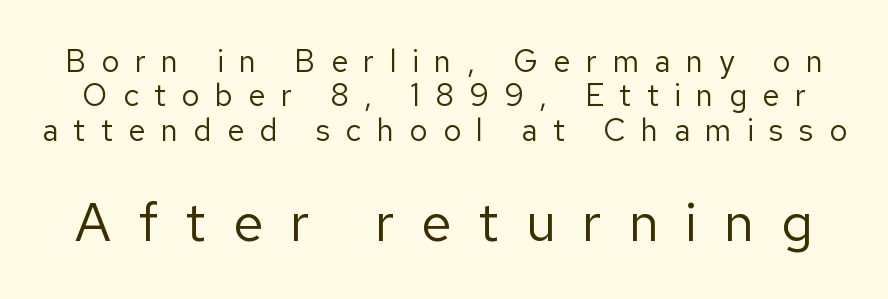
The text was rendered using a sans face with plain stroke endings. How are the letters spaced? Widely, with obvious added tracking. The rendering enlarges the type as you move from the upper chunk to the lower. Think standard paragraph weight, or any step lighter than that.
